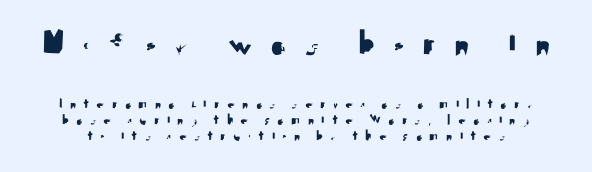
Q: Is the text italic (slanted)? A: No, it is upright.
Q: Is the typeface a serif or a sans-serif typeface? A: Sans-serif.
Q: Is the text underlined? A: No.
Q: Is the spacing between letters normal or unusually wide? A: Unusually wide.
Q: Is the spacing between lines tight, normal or loose? A: Tight.
Q: Which block of text is set in a larger size, the first (top) or the second (bottom)? A: The first (top) one.
Q: Width (condensed, normal, or wide)? A: Normal.
Q: Stroke contrast? A: Medium.
Q: x-height? A: Small.
Q: Monospaced? A: No.
